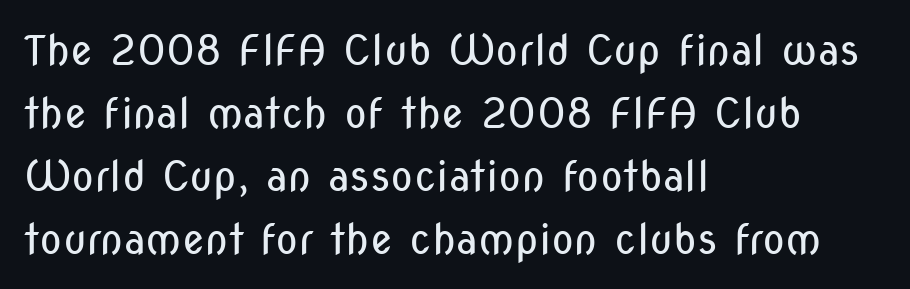
Q: Is the text bold? A: No.
Q: Is the text italic (slanted)? A: No, it is upright.
Q: Is the typeface a serif or a sans-serif typeface? A: Sans-serif.
Q: Is the text underlined? A: No.
Q: How is the paragraph aligned? A: Left-aligned.
Q: Is the spacing between letters normal or unusually wide? A: Normal.
Q: Is the spacing between lines tight, normal or loose? A: Normal.
Q: Width (condensed, normal, or wide)? A: Condensed.
Q: Stroke contrast? A: Low.
Q: x-height? A: Medium.
Q: Monospaced? A: No.
